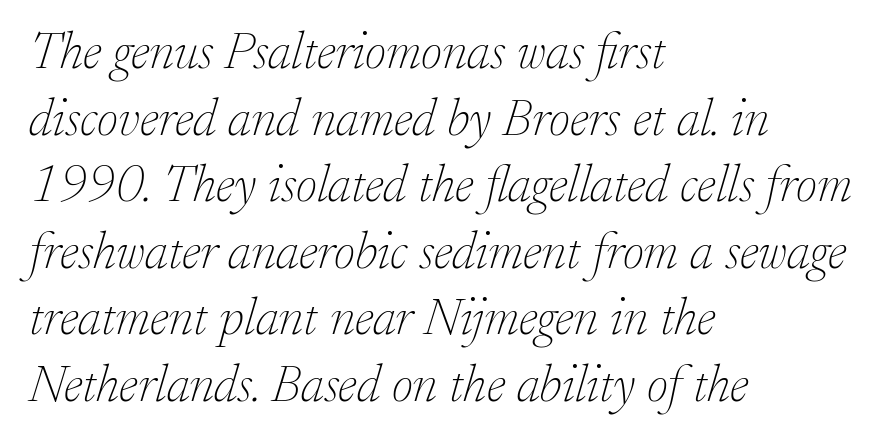
{"serif": "yes", "italic": "yes", "lean": "right", "slant_degrees": 17, "bold": "no", "weight": "thin", "width": "normal", "stroke_contrast": "low", "x_height": "small", "monospaced": "no", "underline": "no", "align": "left", "line_spacing": "normal", "line_spacing_ratio": 1.28, "letter_spacing": "normal", "letter_spacing_em": 0.0, "glyph_px": 52}
